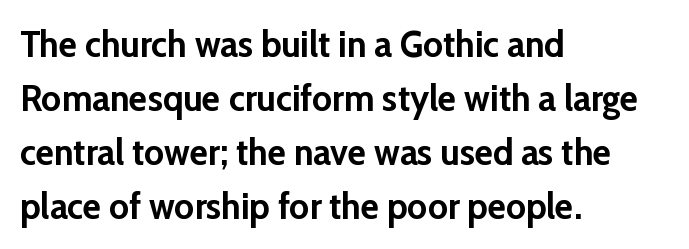
Varying glyph widths throughout — classic text-font behaviour. What's the leading like? Ordinary, nothing unusual. In terms of letterform style, serifs are entirely absent. Quick note: underline off. Weight check: bold — yes, fully.
